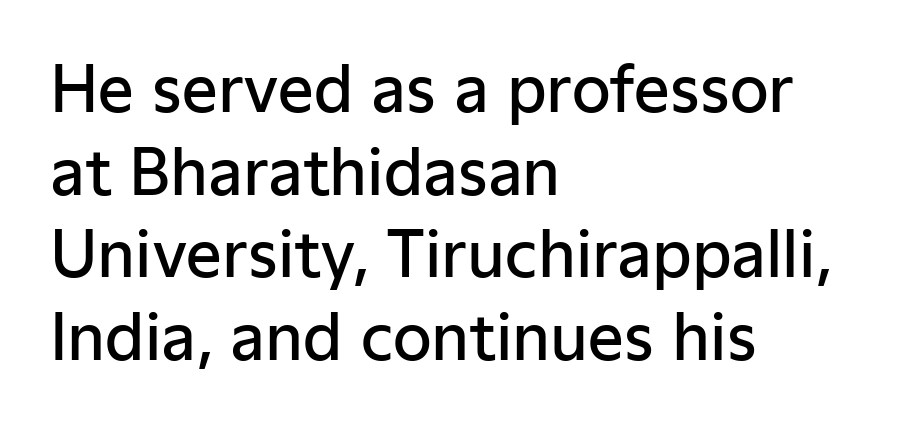
Q: Is the text bold? A: Semi-bold.
Q: Is the text italic (slanted)? A: No, it is upright.
Q: Is the typeface a serif or a sans-serif typeface? A: Sans-serif.
Q: Is the text underlined? A: No.
Q: How is the paragraph aligned? A: Left-aligned.
Q: Is the spacing between letters normal or unusually wide? A: Normal.
Q: Is the spacing between lines tight, normal or loose? A: Normal.
Q: Width (condensed, normal, or wide)? A: Normal.
Q: Stroke contrast? A: Low.
Q: x-height? A: Medium.
Q: Monospaced? A: No.
